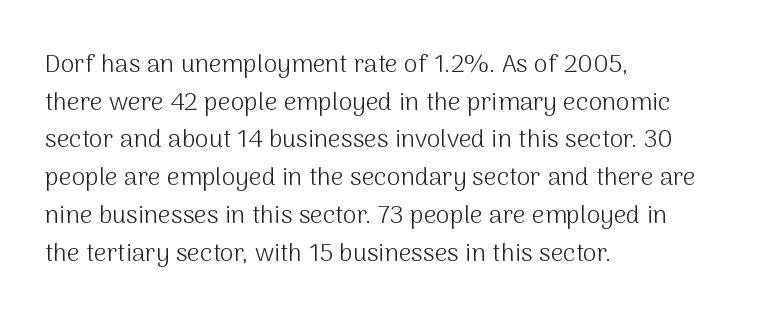
Q: Is the text bold? A: No.
Q: Is the text italic (slanted)? A: No, it is upright.
Q: Is the text underlined? A: No.
Q: How is the paragraph aligned? A: Left-aligned.
Q: Is the spacing between letters normal or unusually wide? A: Normal.
Q: Is the spacing between lines tight, normal or loose? A: Normal.
